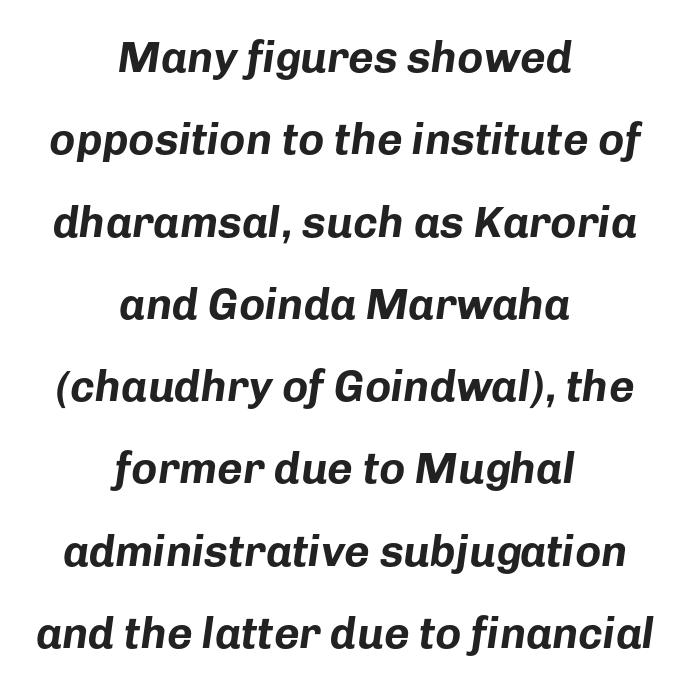
{"italic": "yes", "lean": "right", "slant_degrees": 8, "bold": "yes", "weight": "bold", "width": "normal", "stroke_contrast": "low", "x_height": "medium", "monospaced": "no", "underline": "no", "align": "center", "line_spacing_ratio": 1.87, "letter_spacing": "normal", "letter_spacing_em": 0.0, "glyph_px": 44}
